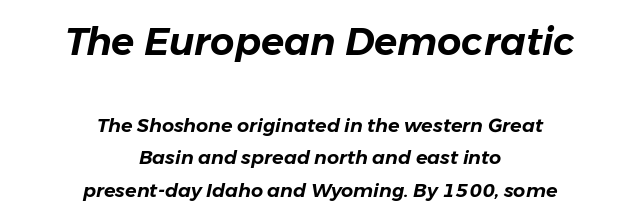
The image shows 38 px text type, italic (leaning right); set centered, normal line spacing (1.7x), normal letter spacing, not underlined; the first (top) block is 2.0x larger; low stroke contrast and a medium x-height.
